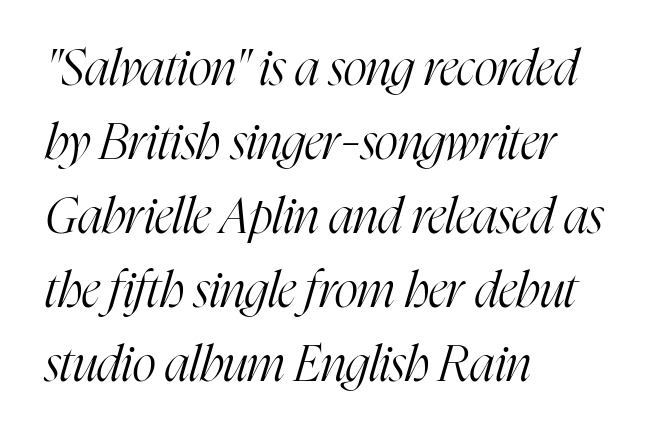
Q: Is the text bold? A: No.
Q: Is the text italic (slanted)? A: Yes, it leans right by about 16 degrees.
Q: Is the typeface a serif or a sans-serif typeface? A: Serif.
Q: Is the text underlined? A: No.
Q: How is the paragraph aligned? A: Left-aligned.
Q: Is the spacing between letters normal or unusually wide? A: Normal.
Q: Is the spacing between lines tight, normal or loose? A: Normal.
Q: Width (condensed, normal, or wide)? A: Condensed.
Q: Stroke contrast? A: High.
Q: x-height? A: Medium.
Q: Monospaced? A: No.
